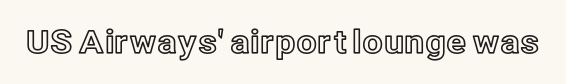
Q: Is the text italic (slanted)? A: No, it is upright.
Q: Is the text underlined? A: No.
Q: Is the spacing between letters normal or unusually wide? A: Normal.
Q: Width (condensed, normal, or wide)? A: Normal.
Q: x-height? A: Medium.
Q: Monospaced? A: No.
